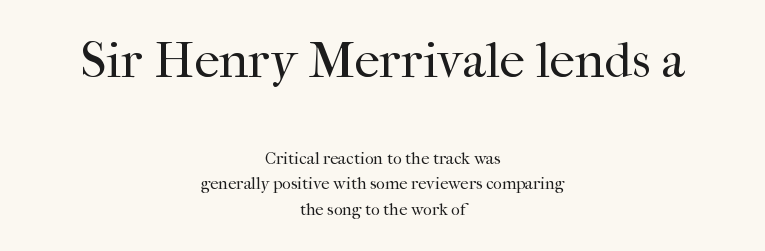
Q: Is the text bold? A: No.
Q: Is the text italic (slanted)? A: No, it is upright.
Q: Is the typeface a serif or a sans-serif typeface? A: Serif.
Q: Is the text underlined? A: No.
Q: How is the paragraph aligned? A: Centered.
Q: Is the spacing between letters normal or unusually wide? A: Normal.
Q: Is the spacing between lines tight, normal or loose? A: Normal.
Q: Which block of text is set in a larger size, the first (top) or the second (bottom)? A: The first (top) one.
Q: Width (condensed, normal, or wide)? A: Normal.
Q: Stroke contrast? A: High.
Q: x-height? A: Medium.
Q: Monospaced? A: No.
